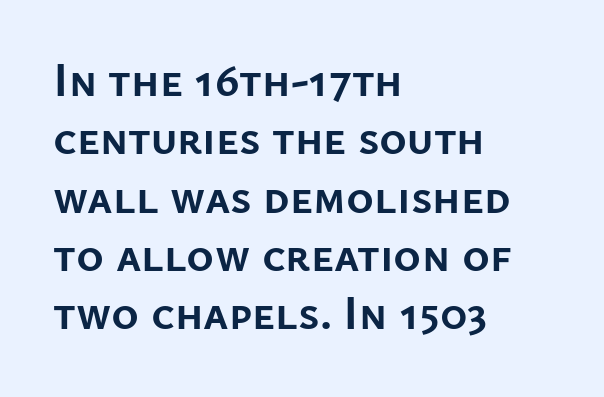
The image shows 47 px semibold sans-serif type, upright; set left-aligned, line spacing 1.24x, normal letter spacing, not underlined; low stroke contrast and a medium x-height.
